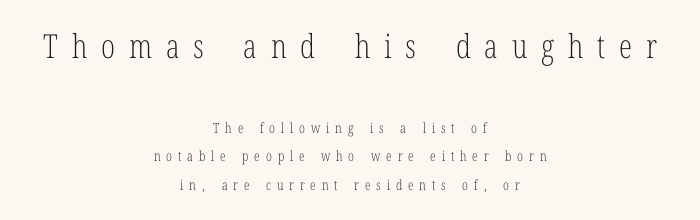
Q: Is the text bold? A: No.
Q: Is the text italic (slanted)? A: No, it is upright.
Q: Is the typeface a serif or a sans-serif typeface? A: Serif.
Q: Is the text underlined? A: No.
Q: How is the paragraph aligned? A: Centered.
Q: Is the spacing between letters normal or unusually wide? A: Unusually wide.
Q: Is the spacing between lines tight, normal or loose? A: Loose.
Q: Which block of text is set in a larger size, the first (top) or the second (bottom)? A: The first (top) one.
Q: Width (condensed, normal, or wide)? A: Condensed.
Q: Stroke contrast? A: Low.
Q: x-height? A: Medium.
Q: Monospaced? A: No.
